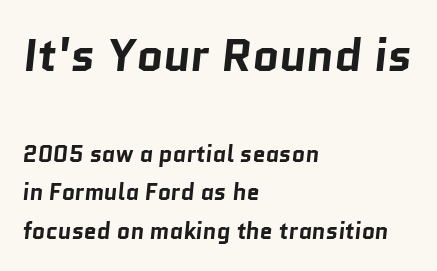
Here the designer chose a conventional face with non-uniform glyph widths. Does the weight exceed regular? Yes, all the way to bold. Layout note: lines flush left. Unmarked baselines from the first word to the last. These lines are composed in type without serifs.
